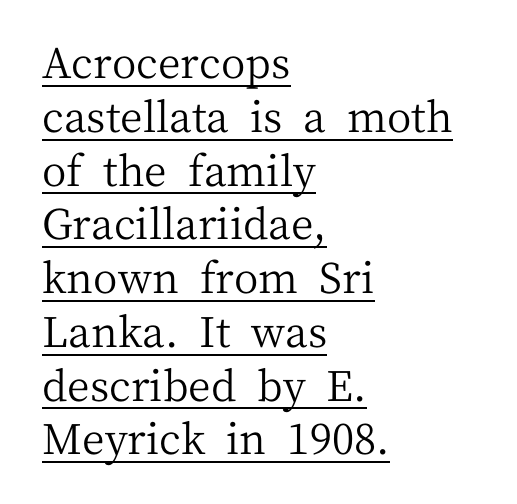
Q: Is the text bold? A: No.
Q: Is the text italic (slanted)? A: No, it is upright.
Q: Is the typeface a serif or a sans-serif typeface? A: Serif.
Q: Is the text underlined? A: Yes.
Q: How is the paragraph aligned? A: Left-aligned.
Q: Is the spacing between letters normal or unusually wide? A: Normal.
Q: Is the spacing between lines tight, normal or loose? A: Normal.
Q: Width (condensed, normal, or wide)? A: Normal.
Q: Stroke contrast? A: Medium.
Q: x-height? A: Medium.
Q: Monospaced? A: No.
